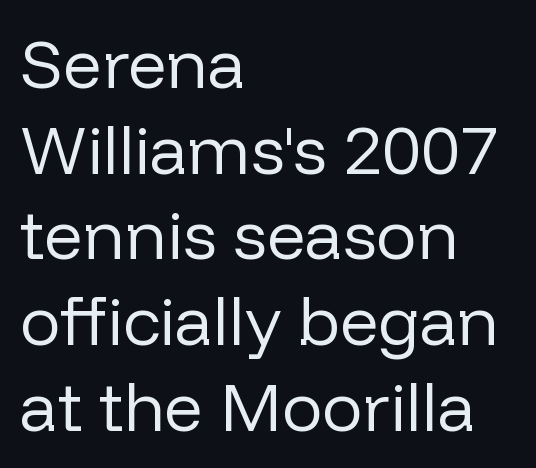
The image shows 68 px regular-weight sans-serif type, upright; set left-aligned, normal line spacing (1.26x), normal letter spacing, not underlined; low stroke contrast and a medium x-height.
